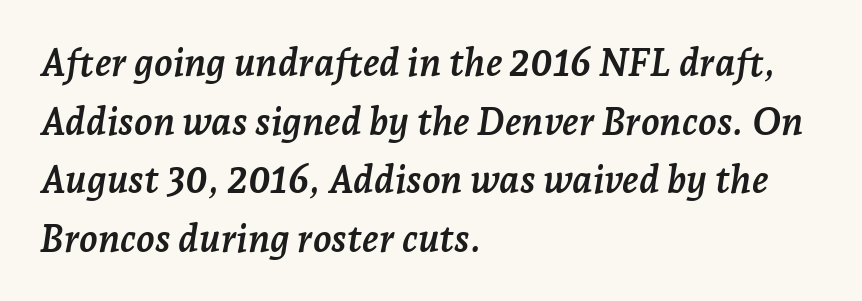
Each line starts at the same left margin while the right side varies. You could not count columns in this text — the font is proportionally spaced. The typography opts for an oblique posture over an upright one. Check where the strokes stop: tiny serifs finish them off. The passage shown stacks its lines at a standard gap.
